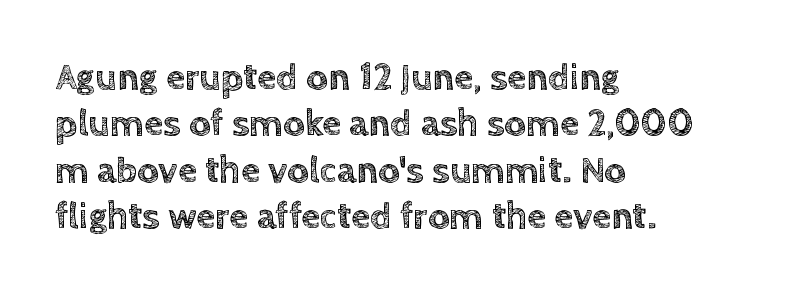
The glyphs are unaccompanied by any horizontal stroke below them. Left-aligned paragraph, ragged on the right. This sample uses plain, unmodified letter spacing. Characters remain perfectly vertical along every line.
